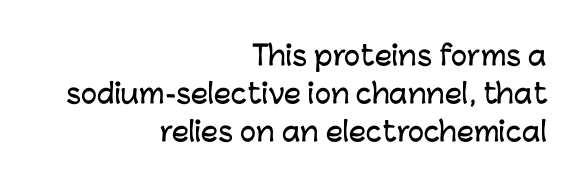
The image shows 27 px text type, upright; set right-aligned, normal line spacing (1.4x), normal letter spacing, not underlined.
